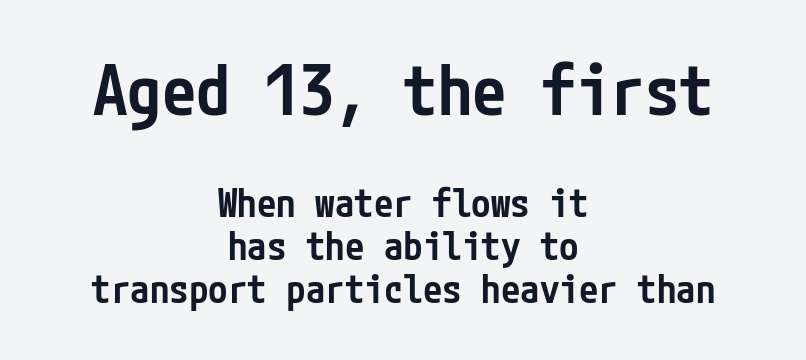
Q: Is the text bold? A: Semi-bold.
Q: Is the text italic (slanted)? A: No, it is upright.
Q: Is the typeface a serif or a sans-serif typeface? A: Sans-serif.
Q: Is the text underlined? A: No.
Q: How is the paragraph aligned? A: Centered.
Q: Is the spacing between letters normal or unusually wide? A: Normal.
Q: Is the spacing between lines tight, normal or loose? A: Tight.
Q: Which block of text is set in a larger size, the first (top) or the second (bottom)? A: The first (top) one.
Q: Width (condensed, normal, or wide)? A: Condensed.
Q: Stroke contrast? A: Low.
Q: x-height? A: Medium.
